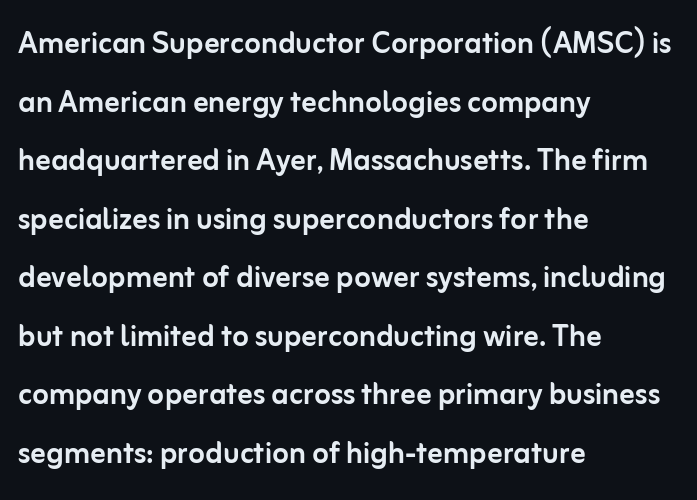
{"serif": "no", "italic": "no", "width": "normal", "stroke_contrast": "low", "x_height": "medium", "monospaced": "no", "underline": "no", "align": "left", "line_spacing": "normal", "line_spacing_ratio": 1.54, "letter_spacing": "normal", "letter_spacing_em": 0.0, "glyph_px": 38}
